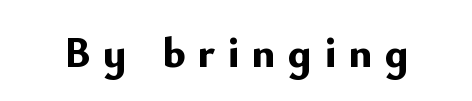
Q: Is the text bold? A: Yes.
Q: Is the text italic (slanted)? A: No, it is upright.
Q: Is the typeface a serif or a sans-serif typeface? A: Sans-serif.
Q: Is the text underlined? A: No.
Q: Is the spacing between letters normal or unusually wide? A: Unusually wide.
Q: Width (condensed, normal, or wide)? A: Normal.
Q: Stroke contrast? A: Low.
Q: x-height? A: Small.
Q: Monospaced? A: No.
